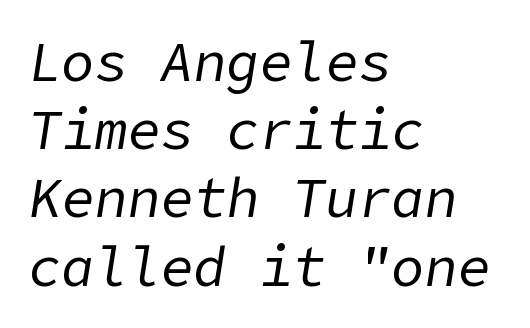
{"italic": "yes", "lean": "right", "slant_degrees": 9, "bold": "no", "weight": "regular", "width": "normal", "stroke_contrast": "low", "x_height": "medium", "underline": "no", "align": "left", "line_spacing_ratio": 1.24, "letter_spacing": "normal", "letter_spacing_em": 0.0, "glyph_px": 55}
